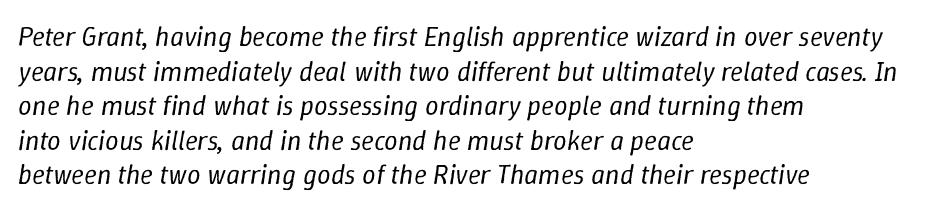
{"italic": "yes", "lean": "right", "slant_degrees": 9, "bold": "no", "underline": "no", "align": "left", "line_spacing": "normal", "line_spacing_ratio": 1.28, "letter_spacing": "normal", "letter_spacing_em": 0.0, "glyph_px": 27}
